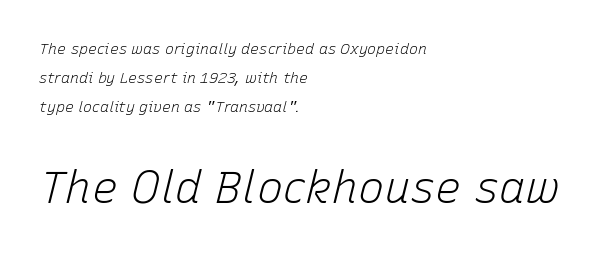
Every character sits at an angle, as italics do. The font sits on the lighter half of the weight spectrum, regular included. Each row of text sits above clean, open space. Regarding leading, the lines here are spaced well apart. Glyph-to-glyph distance matches everyday printed text.
